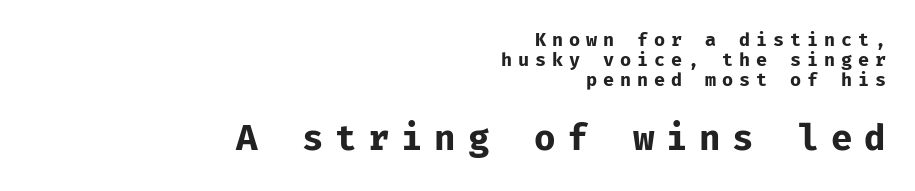
Vertical strokes here are truly vertical. As a designer I'd log this as weight 700, bold. The gap between lines stays unmarked. Serif or sans? Sans — the stroke terminals are bare. Horizontal alignment here is rightward, an uncommon choice for prose. The face used here appears at its bigger size in the lower chunk.
